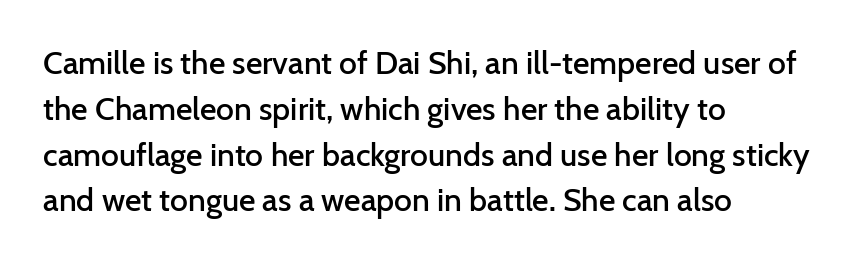
{"serif": "no", "italic": "no", "bold": "semi", "weight": "semibold", "width": "normal", "stroke_contrast": "low", "x_height": "medium", "monospaced": "no", "underline": "no", "align": "left", "line_spacing": "normal", "line_spacing_ratio": 1.43, "letter_spacing": "normal", "letter_spacing_em": 0.0, "glyph_px": 32}
